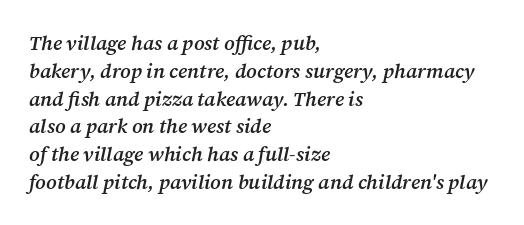
The image shows 20 px text type, italic (leaning right); set left-aligned, normal line spacing (1.39x), normal letter spacing, not underlined.
